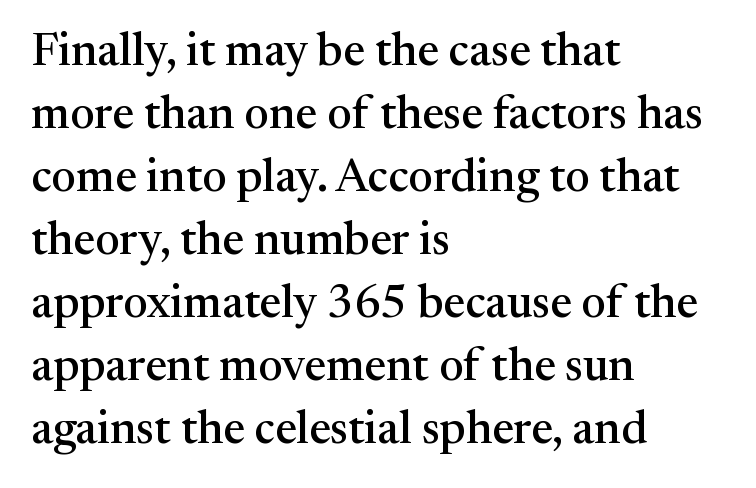
{"serif": "yes", "italic": "no", "width": "normal", "stroke_contrast": "medium", "x_height": "medium", "monospaced": "no", "underline": "no", "align": "left", "line_spacing": "normal", "line_spacing_ratio": 1.37, "letter_spacing": "normal", "letter_spacing_em": 0.0, "glyph_px": 46}
